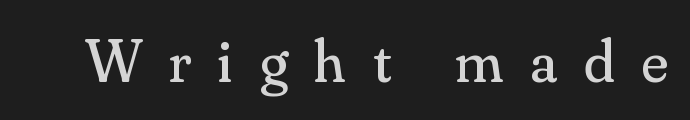
The image shows 61 px regular-weight serif type, upright; set unusually wide letter spacing (+0.44 em), not underlined; medium stroke contrast and a small x-height.
